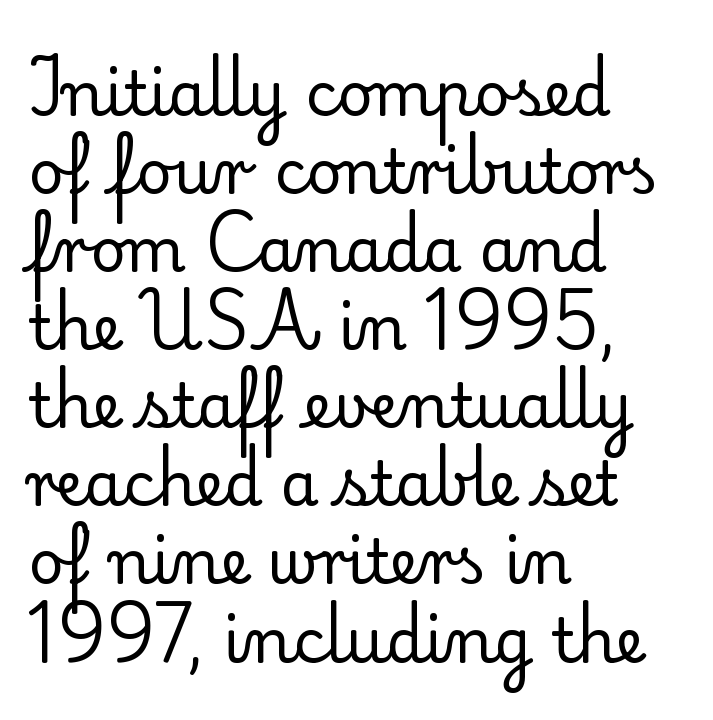
Note the varied advance widths — an 'i' is clearly narrower than an 'm'. These glyphs show unthickened strokes, regular width or finer. Compared with typical paragraphs, the rows here are spaced about the same. In CSS terms this would be text-align: left.
